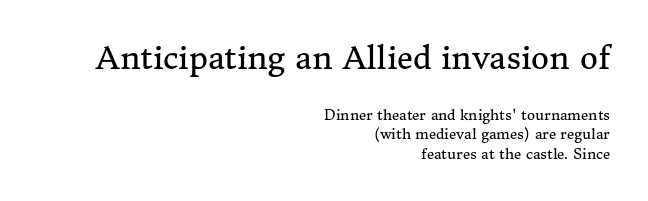
Q: Is the text bold? A: No.
Q: Is the text italic (slanted)? A: No, it is upright.
Q: Is the typeface a serif or a sans-serif typeface? A: Serif.
Q: Is the text underlined? A: No.
Q: How is the paragraph aligned? A: Right-aligned.
Q: Is the spacing between letters normal or unusually wide? A: Normal.
Q: Is the spacing between lines tight, normal or loose? A: Normal.
Q: Which block of text is set in a larger size, the first (top) or the second (bottom)? A: The first (top) one.
Q: Width (condensed, normal, or wide)? A: Normal.
Q: Stroke contrast? A: Medium.
Q: x-height? A: Medium.
Q: Monospaced? A: No.
